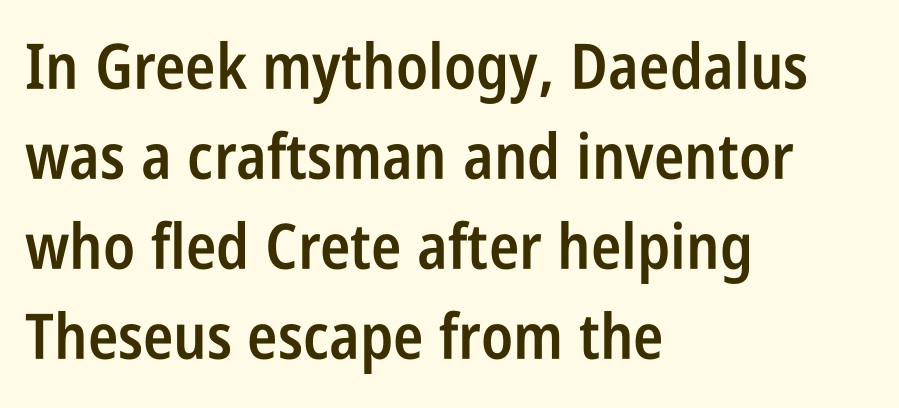
Every character sits straight up, as roman type does. These lines are set flush left with a ragged right edge. Typesetter's note: demi weight, one step under bold. Serif or sans? Sans — the stroke terminals are bare.
